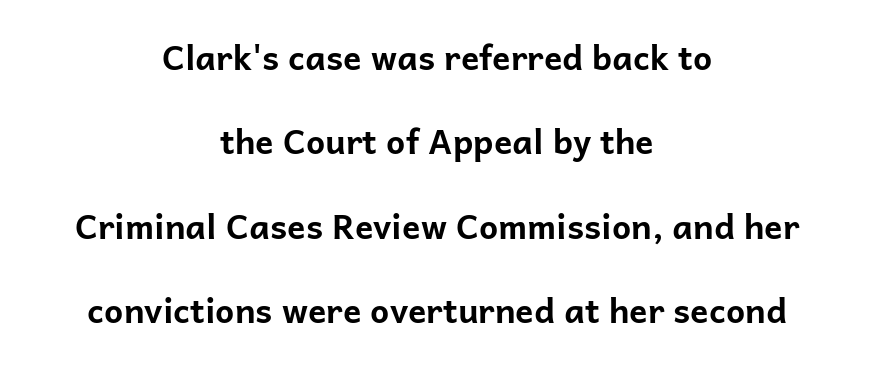
{"serif": "no", "italic": "no", "bold": "yes", "weight": "bold", "width": "normal", "stroke_contrast": "low", "x_height": "medium", "monospaced": "no", "underline": "no", "align": "center", "line_spacing": "loose", "line_spacing_ratio": 2.48, "letter_spacing": "normal", "letter_spacing_em": 0.0, "glyph_px": 34}
